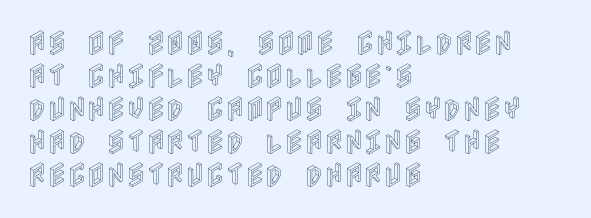
No extra tracking has been applied to these lines. Check the space under the baseline: it is left empty. The font's upright variant was chosen for this text. Casual observation: everything's shoved over to the left.
